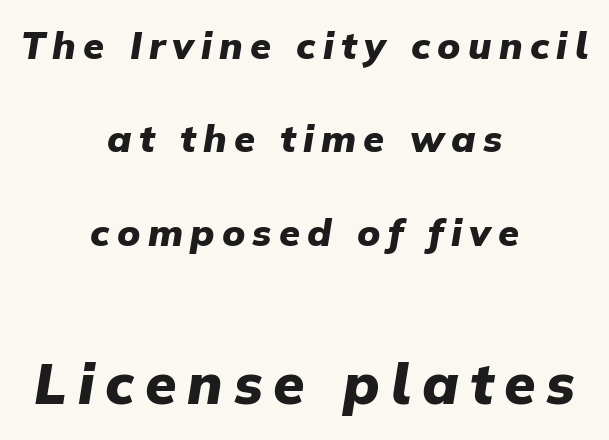
{"italic": "yes", "lean": "right", "slant_degrees": 9, "bold": "yes", "weight": "heavy", "width": "normal", "stroke_contrast": "low", "x_height": "medium", "monospaced": "no", "underline": "no", "align": "center", "line_spacing": "loose", "line_spacing_ratio": 2.46, "larger_block": "second", "size_ratio": 1.5, "glyph_px": 57}
